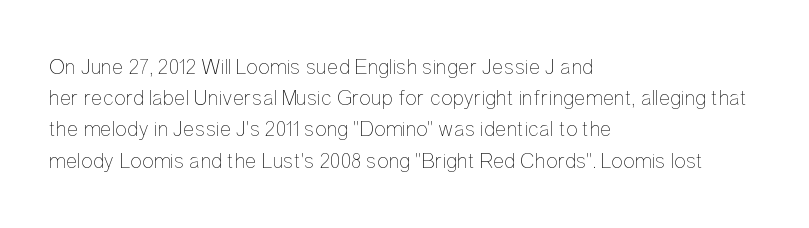
Q: Is the text bold? A: No.
Q: Is the text italic (slanted)? A: No, it is upright.
Q: Is the text underlined? A: No.
Q: How is the paragraph aligned? A: Left-aligned.
Q: Is the spacing between letters normal or unusually wide? A: Normal.
Q: Is the spacing between lines tight, normal or loose? A: Normal.
